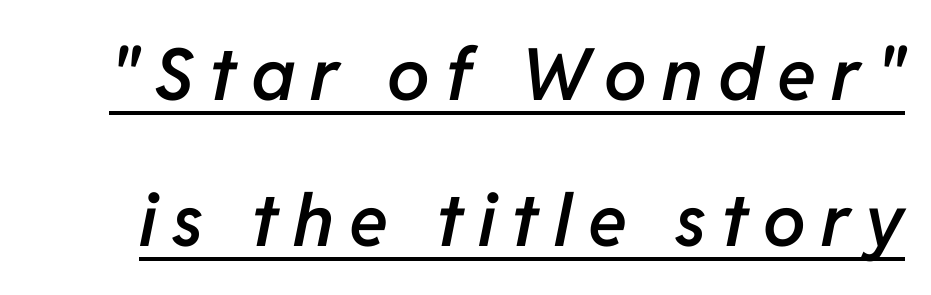
Q: Is the text bold? A: Semi-bold.
Q: Is the text italic (slanted)? A: Yes, it leans right by about 11 degrees.
Q: Is the text underlined? A: Yes.
Q: Is the spacing between letters normal or unusually wide? A: Unusually wide.
Q: Is the spacing between lines tight, normal or loose? A: Loose.
Q: Width (condensed, normal, or wide)? A: Normal.
Q: Stroke contrast? A: Low.
Q: x-height? A: Medium.
Q: Monospaced? A: No.
